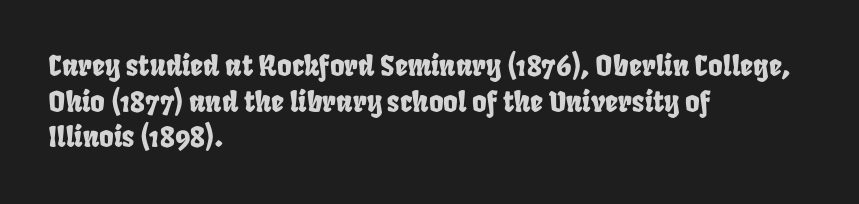
The image shows 28 px condensed type; set left-aligned, normal line spacing (1.27x), normal letter spacing, not underlined; low stroke contrast and a large x-height.
